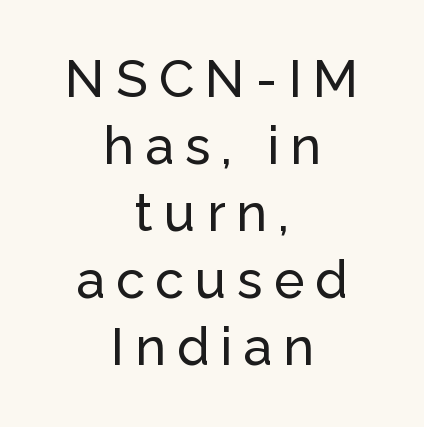
The image shows 52 px sans-serif type, upright; set centered, normal line spacing (1.29x), unusually wide letter spacing (+0.21 em), not underlined; low stroke contrast and a medium x-height.
